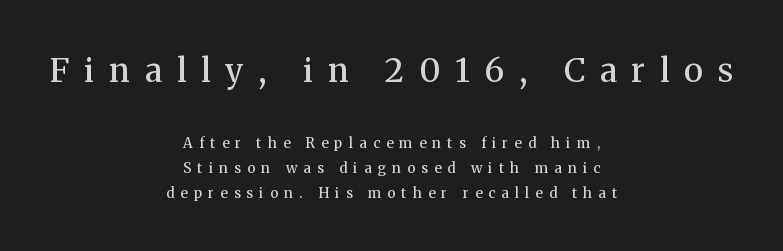
This is serif lettering, the kind often seen in printed books. Look at the glyph heights: the upper group is clearly the bigger setting. Compared with typical body copy, the letter spacing here is much looser. Firm but not heavy-handed strokes: this text is semibold. The string is rendered with underlining switched off.
